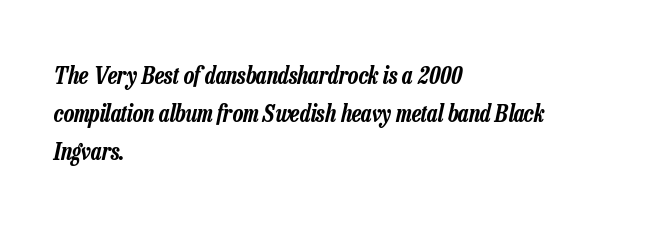
Honestly, the letter spacing is just normal — you wouldn't notice it. Teacher's note: observe the even left margin — that is flush-left alignment. Rows of type keep a routine distance in the vertical direction. Check the space under the baseline: it is left empty. The passage shown leans; its letterforms are oblique.
